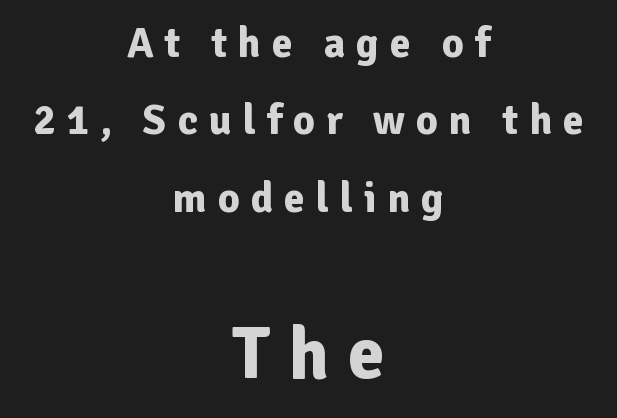
{"serif": "no", "italic": "no", "bold": "yes", "weight": "bold", "width": "normal", "stroke_contrast": "low", "x_height": "medium", "monospaced": "no", "underline": "no", "align": "center", "line_spacing_ratio": 1.84, "letter_spacing": "wide", "letter_spacing_em": 0.26, "larger_block": "second", "size_ratio": 1.76, "glyph_px": 74}
